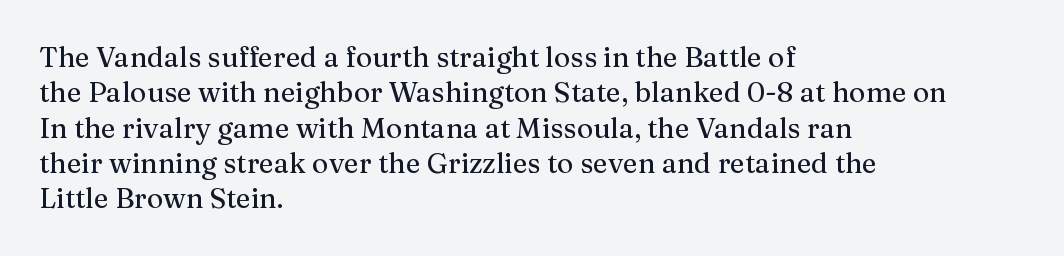
{"serif": "yes", "italic": "no", "width": "normal", "stroke_contrast": "medium", "x_height": "medium", "monospaced": "no", "underline": "no", "align": "left", "line_spacing": "normal", "line_spacing_ratio": 1.26, "letter_spacing": "normal", "letter_spacing_em": 0.0, "glyph_px": 28}
